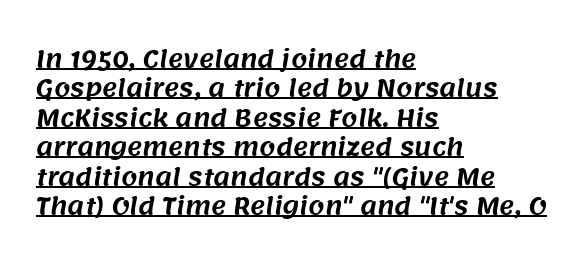
Q: Is the text underlined? A: Yes.
Q: How is the paragraph aligned? A: Left-aligned.
Q: Is the spacing between letters normal or unusually wide? A: Normal.
Q: Is the spacing between lines tight, normal or loose? A: Normal.
